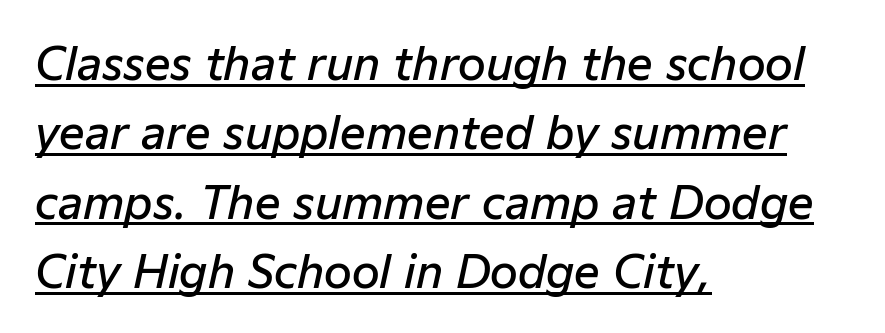
The image shows 45 px semibold type, italic (leaning right); set left-aligned, normal line spacing (1.54x), normal letter spacing, underlined; low stroke contrast and a medium x-height.
